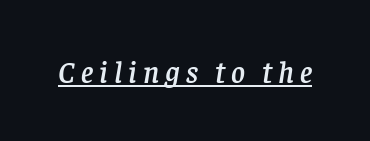
This rendering features underlined lettering. A typesetter would call this proportional, since set widths differ per character. You can tell from the footed stems that serif type was used. The type is letterspaced generously, with wide tracking. Posture: slanted.
